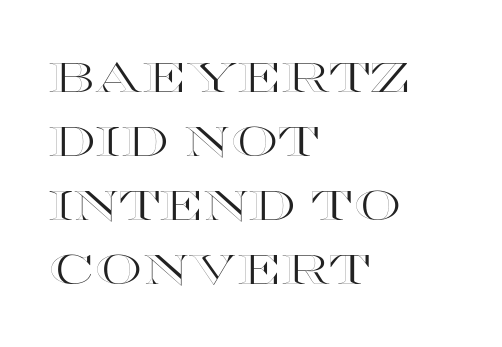
The image shows 42 px wide type, upright; set left-aligned, normal line spacing (1.52x), normal letter spacing, not underlined; a large x-height.
